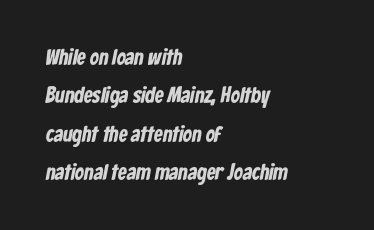
The image shows 22 px bold type; set left-aligned, line spacing 1.75x, normal letter spacing, not underlined.
